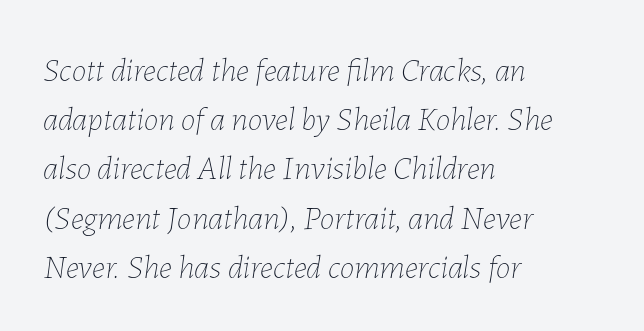
The image shows 33 px thin type, italic (leaning right); set left-aligned, normal line spacing (1.49x), normal letter spacing, not underlined; low stroke contrast and a medium x-height.
